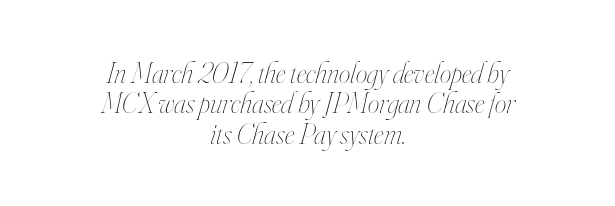
Q: Is the text bold? A: No.
Q: Is the text italic (slanted)? A: Yes, it leans right by about 16 degrees.
Q: Is the text underlined? A: No.
Q: How is the paragraph aligned? A: Centered.
Q: Is the spacing between letters normal or unusually wide? A: Normal.
Q: Is the spacing between lines tight, normal or loose? A: Tight.
Q: Width (condensed, normal, or wide)? A: Condensed.
Q: Stroke contrast? A: High.
Q: x-height? A: Small.
Q: Monospaced? A: No.
